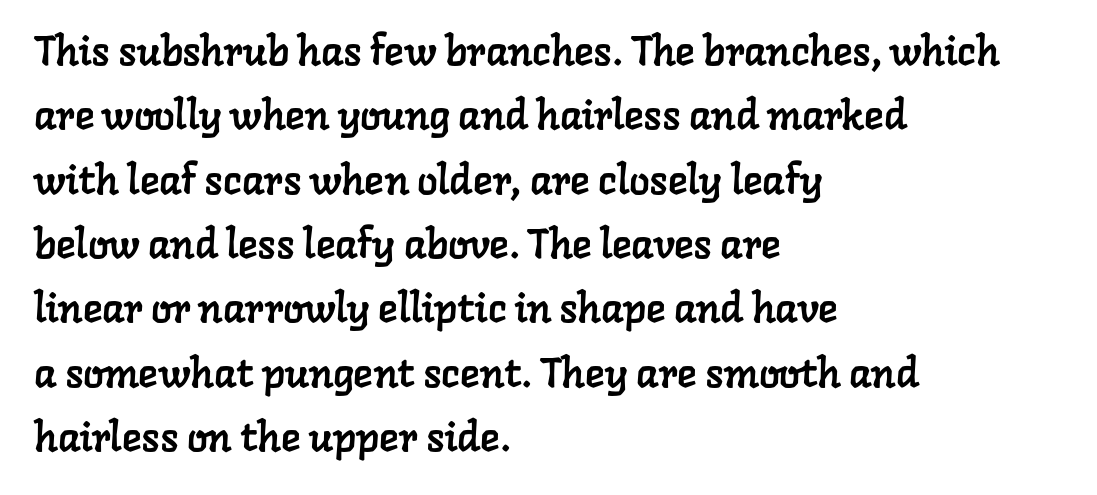
These lines are rendered in a variable-pitch font. Vertical spacing — default. The glyphs are unaccompanied by any horizontal stroke below them. You can tell from the footed stems that serif type was used.
